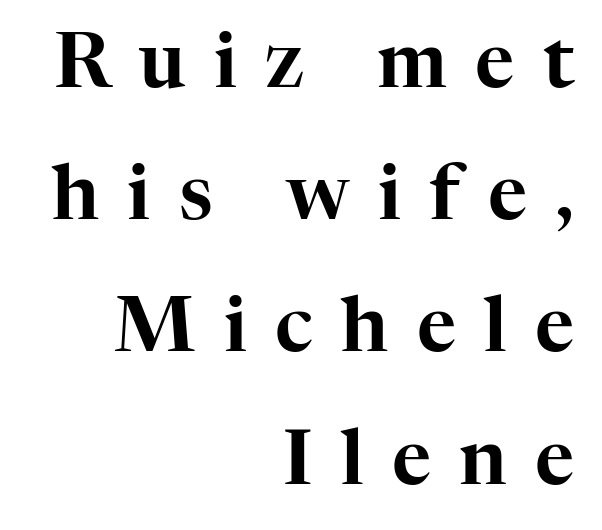
{"serif": "yes", "italic": "no", "width": "normal", "stroke_contrast": "high", "x_height": "medium", "monospaced": "no", "underline": "no", "align": "right", "line_spacing_ratio": 1.74, "letter_spacing": "wide", "letter_spacing_em": 0.37, "glyph_px": 76}
